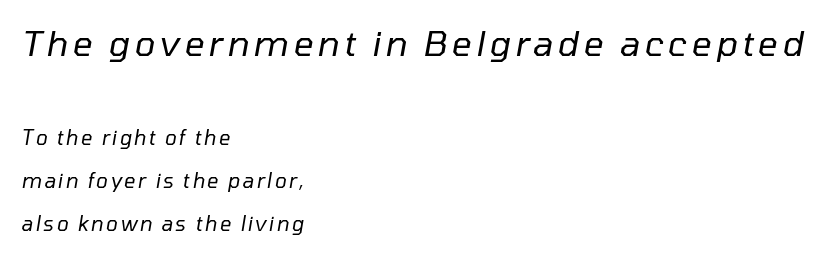
{"italic": "yes", "lean": "right", "slant_degrees": 10, "bold": "no", "weight": "regular", "width": "normal", "stroke_contrast": "low", "x_height": "medium", "monospaced": "no", "underline": "no", "align": "left", "line_spacing": "loose", "line_spacing_ratio": 2.16, "larger_block": "first", "size_ratio": 1.75, "glyph_px": 35}
